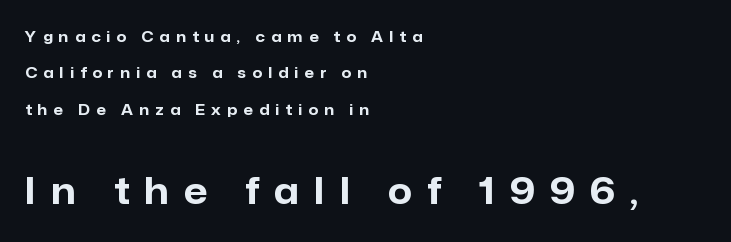
{"serif": "no", "italic": "no", "bold": "yes", "weight": "bold", "width": "normal", "stroke_contrast": "low", "x_height": "medium", "monospaced": "no", "underline": "no", "align": "left", "line_spacing": "loose", "line_spacing_ratio": 2.42, "letter_spacing": "wide", "letter_spacing_em": 0.41, "larger_block": "second", "size_ratio": 2.47, "glyph_px": 37}
